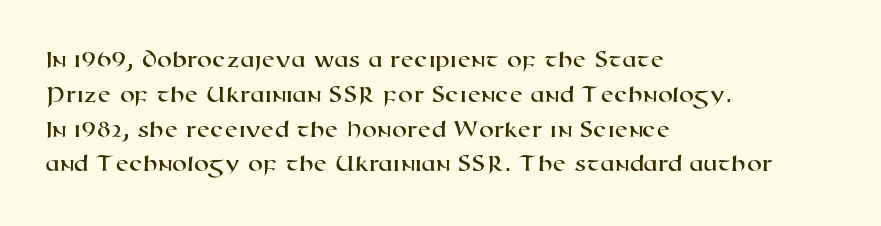
{"underline": "no", "align": "left", "line_spacing": "normal", "line_spacing_ratio": 1.45, "letter_spacing": "normal", "letter_spacing_em": 0.0, "glyph_px": 24}
